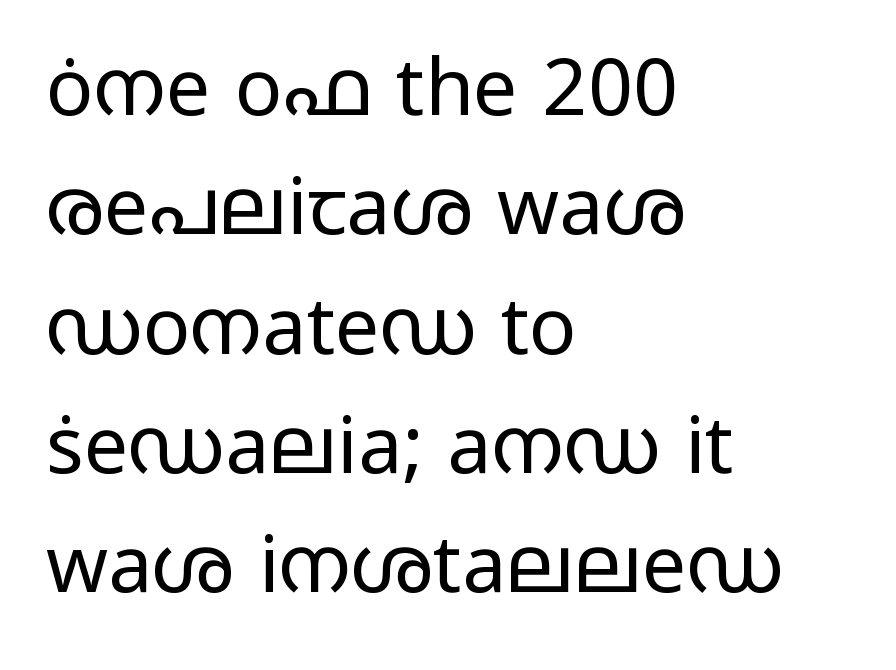
{"serif": "no", "italic": "no", "bold": "no", "weight": "regular", "width": "wide", "stroke_contrast": "low", "x_height": "medium", "monospaced": "no", "underline": "no", "align": "left", "line_spacing": "normal", "line_spacing_ratio": 1.51, "letter_spacing": "normal", "letter_spacing_em": 0.0, "glyph_px": 79}
